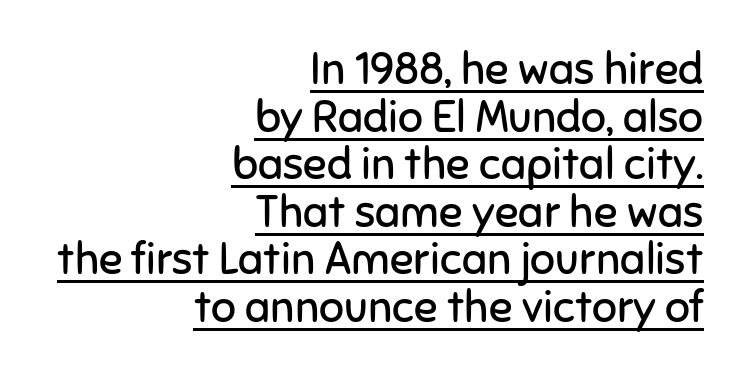
The image shows 44 px regular-weight sans-serif type, upright; set right-aligned, tight line spacing (1.08x), normal letter spacing, underlined; low stroke contrast and a medium x-height.
